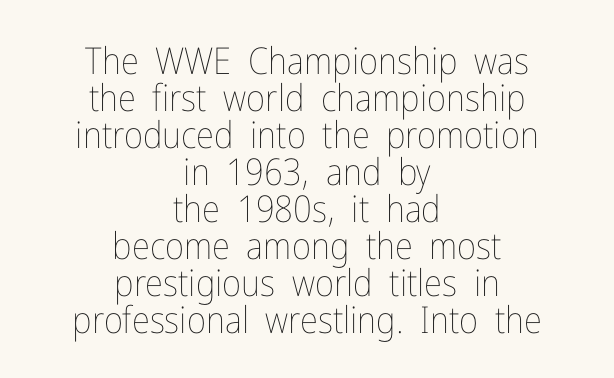
Q: Is the text bold? A: No.
Q: Is the text italic (slanted)? A: No, it is upright.
Q: Is the text underlined? A: No.
Q: How is the paragraph aligned? A: Centered.
Q: Is the spacing between letters normal or unusually wide? A: Normal.
Q: Is the spacing between lines tight, normal or loose? A: Tight.
Q: Width (condensed, normal, or wide)? A: Condensed.
Q: Stroke contrast? A: Low.
Q: x-height? A: Medium.
Q: Monospaced? A: No.
